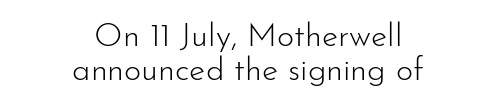
This sample uses an upright cut, with every glyph sitting square on the baseline. Each word holds together tightly as a unit, with standard inter-letter gaps. The face used here is proportionally spaced, like ordinary book or web type. Summary of weight: not heavy and not bold. Any mark beneath the type? The region is blank.
